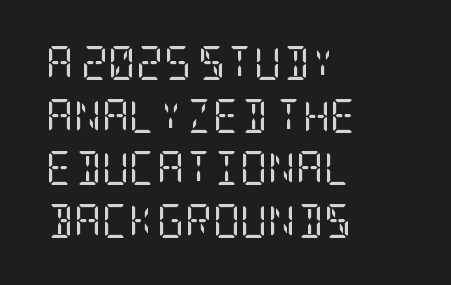
The image shows 34 px regular-weight, condensed serif type, upright; set left-aligned, normal line spacing (1.55x), normal letter spacing, not underlined; low stroke contrast and a large x-height.
